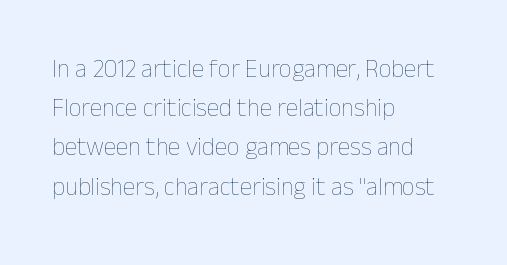
The image shows 25 px text type, upright; set left-aligned, normal line spacing (1.57x), normal letter spacing, not underlined.
